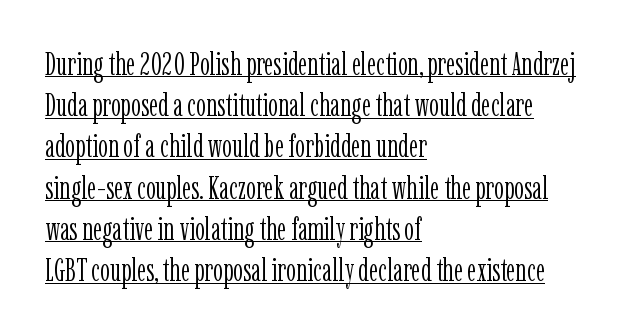
The image shows 31 px light, condensed serif type, upright; set left-aligned, normal line spacing (1.33x), normal letter spacing, underlined; low stroke contrast and a medium x-height.
